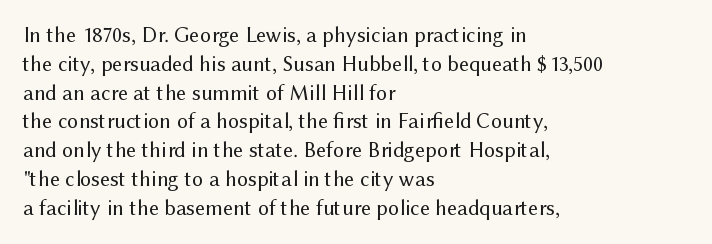
Q: Is the text bold? A: No.
Q: Is the text italic (slanted)? A: No, it is upright.
Q: Is the text underlined? A: No.
Q: How is the paragraph aligned? A: Left-aligned.
Q: Is the spacing between letters normal or unusually wide? A: Normal.
Q: Is the spacing between lines tight, normal or loose? A: Normal.
